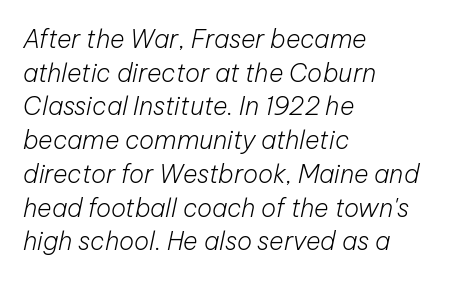
The image shows 25 px text type, italic (leaning right); set left-aligned, normal line spacing (1.35x), normal letter spacing, not underlined.
